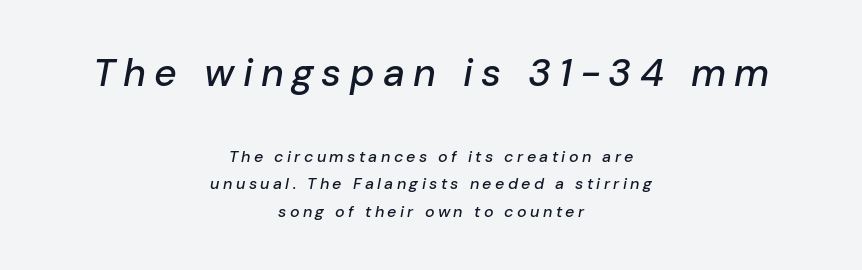
{"italic": "yes", "lean": "right", "slant_degrees": 10, "width": "normal", "stroke_contrast": "low", "x_height": "medium", "monospaced": "no", "underline": "no", "align": "center", "line_spacing_ratio": 1.73, "letter_spacing": "wide", "letter_spacing_em": 0.21, "larger_block": "first", "size_ratio": 2.44, "glyph_px": 39}
